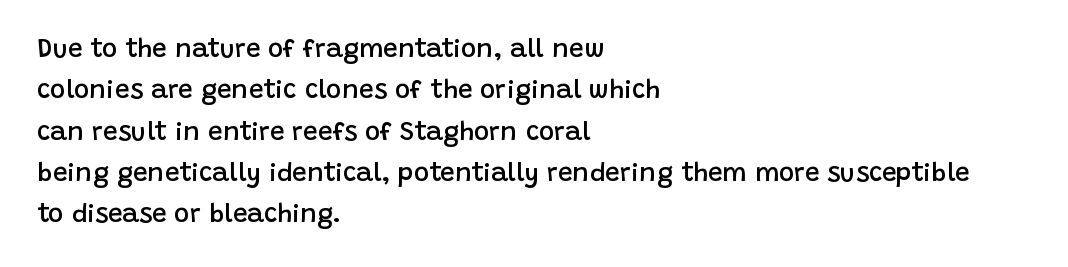
The lines are quadded left. Descenders hang freely into open space. Semibold letterforms, between regular and bold. Observe the ordinary spacing: letters are neighbours, not strangers.
